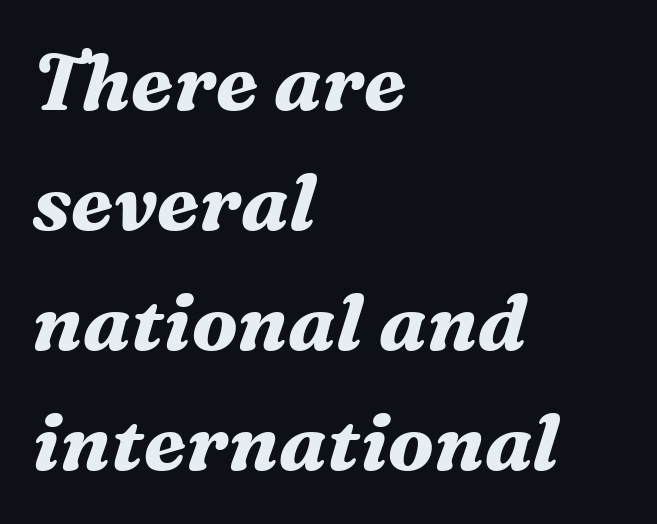
What's the leading like? Ordinary, nothing unusual. The face used here has the dense, thick strokes of a bold. The text carries the slant typical of an italic or oblique font. The face used here is rendered with its standard letterfit. Glance below the letters and you will spot only blank space.
